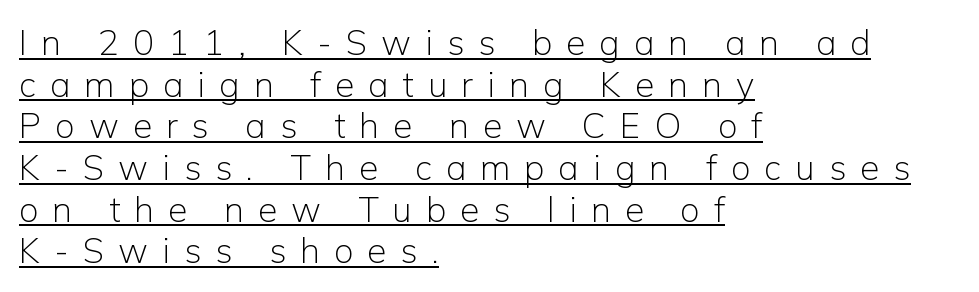
A baseline rule has been typeset under these characters. The specimen reads as upright at a glance. These lines are composed in type without serifs. Caption: multi-line text, flush left, ragged right.
